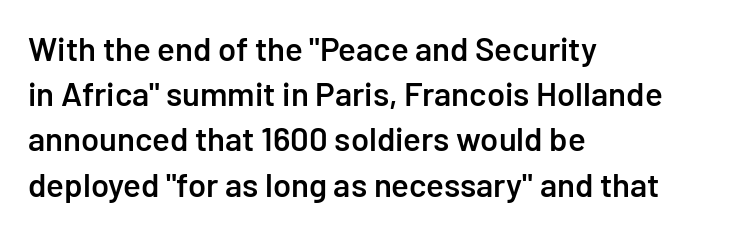
The image shows 33 px semibold sans-serif type, upright; set left-aligned, normal line spacing (1.37x), normal letter spacing, not underlined; low stroke contrast and a medium x-height.
